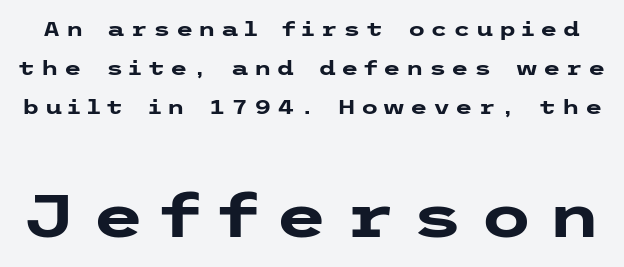
The image shows 60 px heavy, wide sans-serif type, upright; set loose line spacing (1.95x), unusually wide letter spacing (+0.26 em), not underlined; the second (bottom) block is 3.0x larger; low stroke contrast and a medium x-height.
